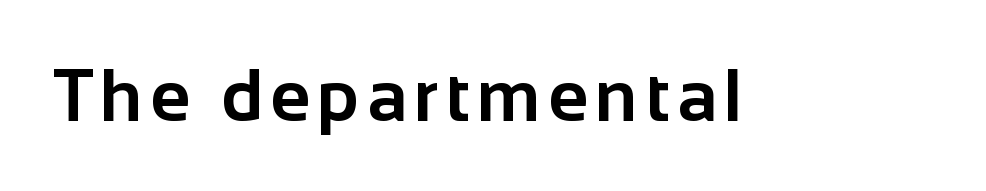
A typesetter would call this proportional, since set widths differ per character. Heavy, bold letterforms. Italic? Not at all — the glyphs are vertical. The face used here is a sans, in the tradition of grotesques and geometrics. Any mark beneath the type? The region is blank.
